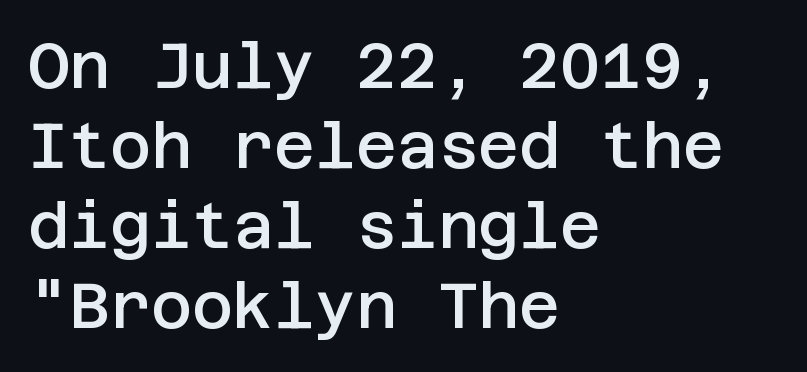
Is the type bold? Partly — it's a semibold, heavier than regular but not fully bold. Left-aligned paragraph, ragged on the right. Do the letters lean? They stand straight. The passage shown is typeset with a sans-serif family.
